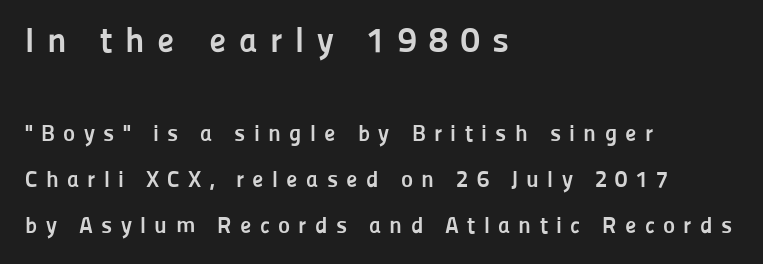
{"serif": "no", "italic": "no", "bold": "yes", "weight": "semibold", "width": "normal", "stroke_contrast": "low", "x_height": "medium", "monospaced": "no", "underline": "no", "align": "left", "line_spacing": "loose", "line_spacing_ratio": 2.0, "letter_spacing": "wide", "letter_spacing_em": 0.36, "larger_block": "first", "size_ratio": 1.52, "glyph_px": 35}
